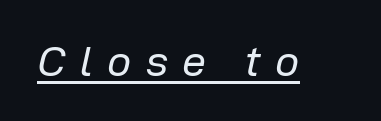
The image shows 43 px regular-weight type, italic (leaning right); set unusually wide letter spacing (+0.33 em), underlined; low stroke contrast and a medium x-height.
